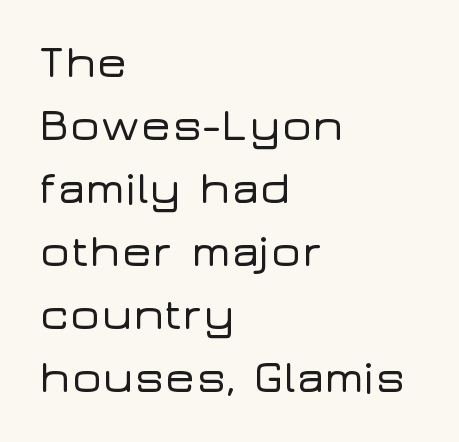
Regarding serifs, this sample does without them. These lines are rendered in a variable-pitch font. Characters remain perfectly vertical along every line. Leftover space on each line is placed entirely after the last word.
